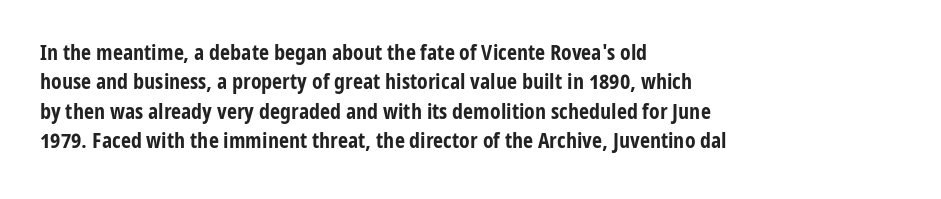
Every character sits straight up, as roman type does. Visually the block forms a straight wall on the left and a jagged coastline on the right. I'd describe the lettering as bold — thick and assertive. Unmarked baselines from the first word to the last.
